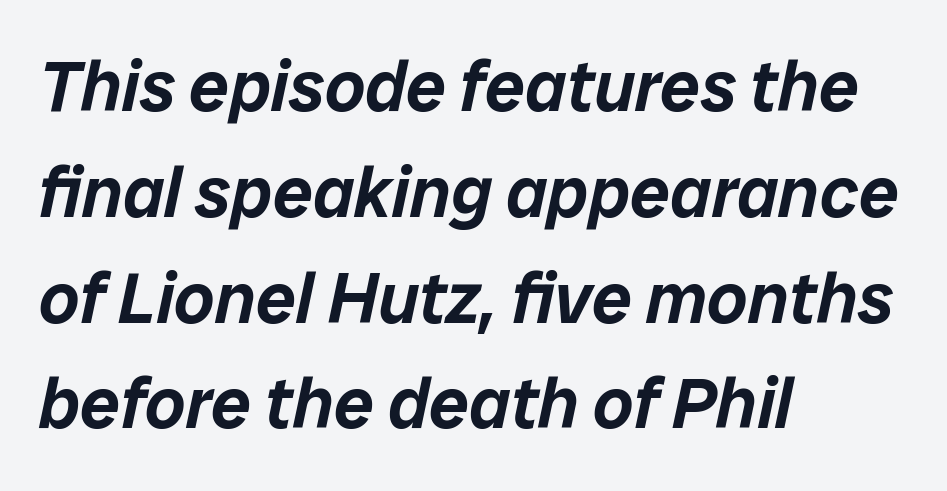
Horizontally, the lines are justified to the leading edge only. The rendering keeps characters at their native spacing. Varying glyph widths throughout — classic text-font behaviour. Slant detected: the letters are inclined. Clear beneath every line of the passage. This sample keeps an unexceptional amount of space between lines.
